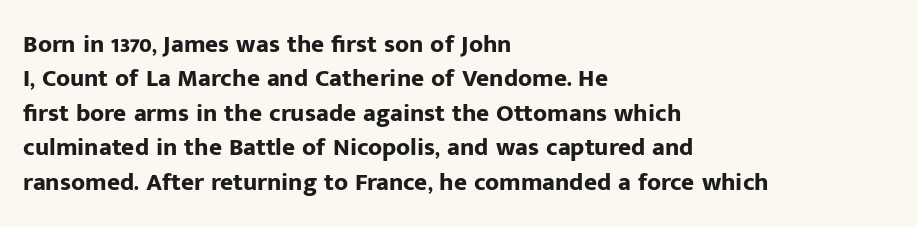
Q: Is the text bold? A: Yes.
Q: Is the text italic (slanted)? A: No, it is upright.
Q: Is the text underlined? A: No.
Q: How is the paragraph aligned? A: Left-aligned.
Q: Is the spacing between letters normal or unusually wide? A: Normal.
Q: Is the spacing between lines tight, normal or loose? A: Normal.
